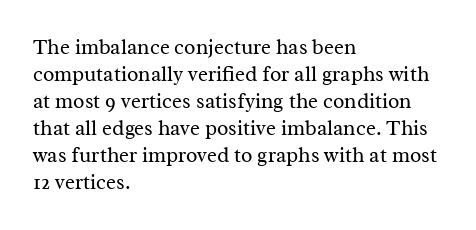
The passage shown is not underscored anywhere. Summary of vertical rhythm: regular, with standard interline spacing. The rag falls on the right side of this text block. Notice how the stems are strictly vertical — no italics here. Vertical stems look standard width or narrower in stroke.
